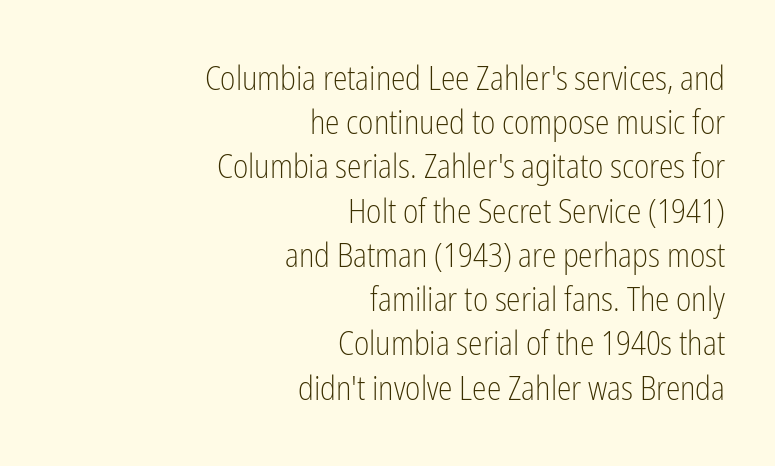
Nothing sits at the stroke ends, so this counts as sans-serif. Clear beneath every line of the passage. The block of text has a typical density, with ordinary space between rows. Standard letterfit; no display-style spreading of the glyphs. Every stem runs plumb, perpendicular to the baseline.
